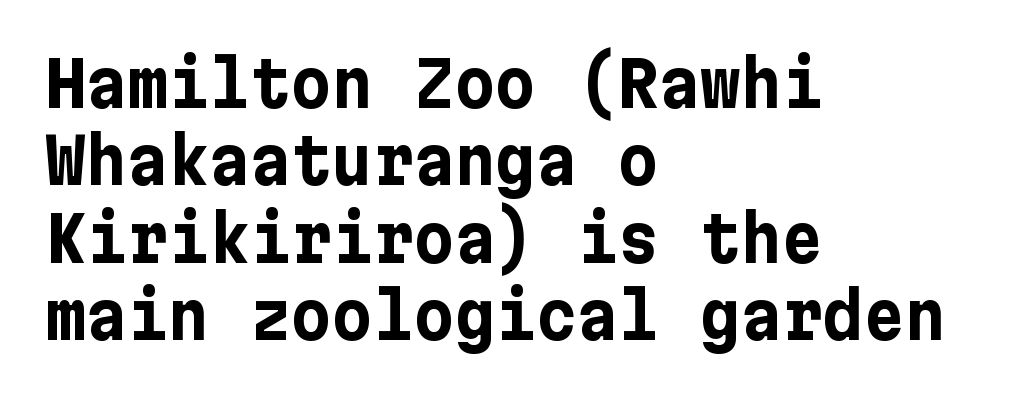
Q: Is the text bold? A: Yes.
Q: Is the text italic (slanted)? A: No, it is upright.
Q: Is the typeface a serif or a sans-serif typeface? A: Sans-serif.
Q: Is the text underlined? A: No.
Q: How is the paragraph aligned? A: Left-aligned.
Q: Is the spacing between letters normal or unusually wide? A: Normal.
Q: Width (condensed, normal, or wide)? A: Normal.
Q: Stroke contrast? A: Low.
Q: x-height? A: Medium.
